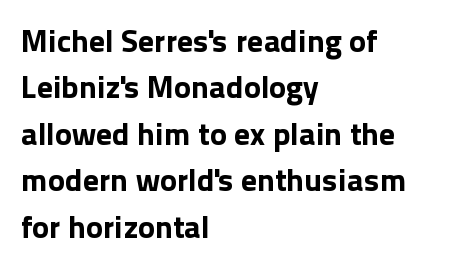
Designer's note — italics off, roman on. On the weight axis this lands at bold, roughly 700. Honestly, the letter spacing is just normal — you wouldn't notice it. Only glyphs here, with clear space below each row. The lines sit at an ordinary, default distance from one another. Short and long lines alike share a common starting point at left.
